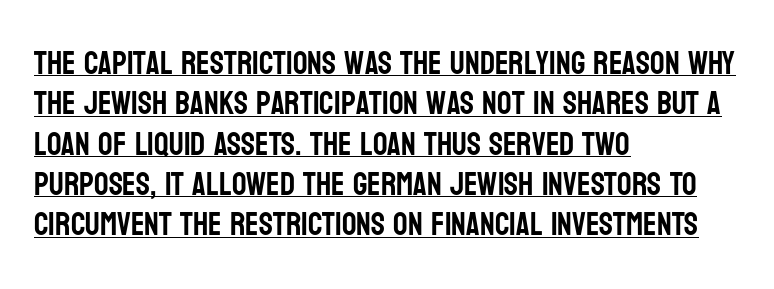
The image shows 32 px condensed sans-serif type, upright; set left-aligned, normal line spacing (1.26x), normal letter spacing, underlined; low stroke contrast and a large x-height.
